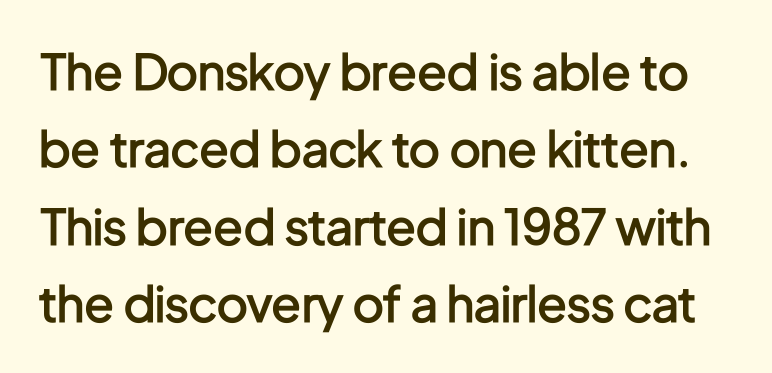
Characters follow at the spacing the type designer built in. On the weight axis this lands at semibold, roughly 600. The letters carry no serifs — their stems end cleanly without finishing strokes. Character widths vary here, with narrow letters taking less room than wide ones. Has an underline been added? It has not. Nope, not italic — everything's standing straight.
